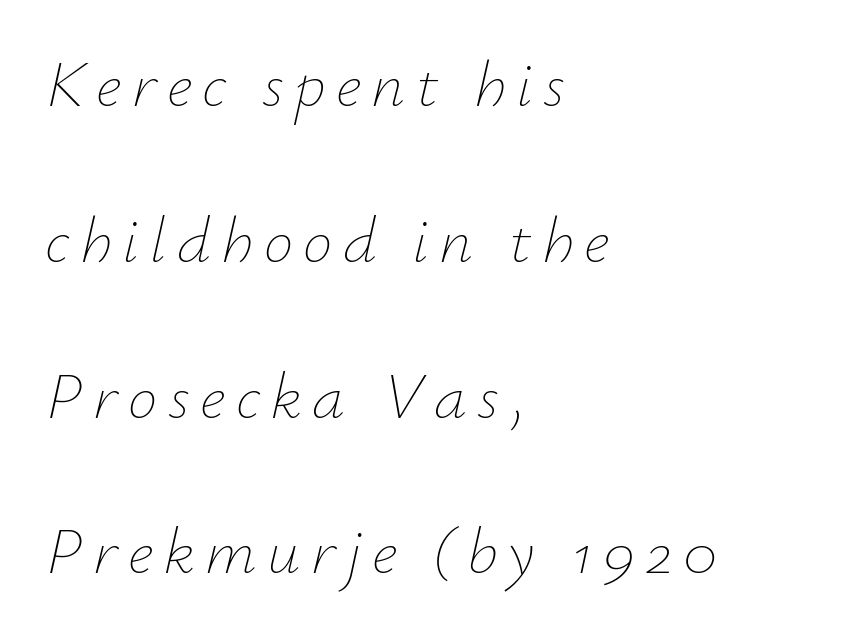
The block of text is sparse from top to bottom, with ample space between rows. The passage shown is typed in a proportional face where columns would drift. Check under the words: just untouched page. Stroke thickness stays within the range of a standard reading face or lighter.
